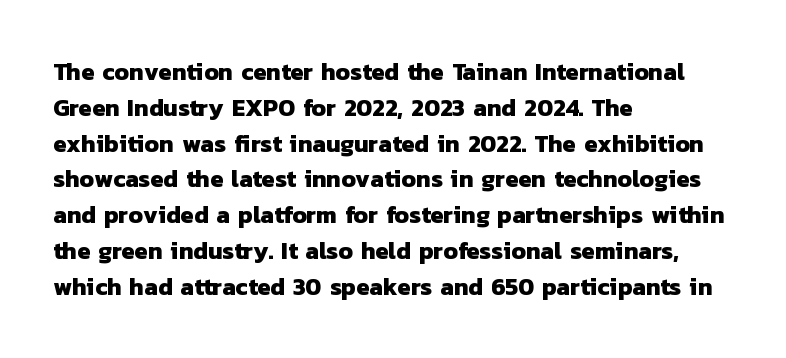
Q: Is the text bold? A: Yes.
Q: Is the text underlined? A: No.
Q: How is the paragraph aligned? A: Left-aligned.
Q: Is the spacing between letters normal or unusually wide? A: Normal.
Q: Is the spacing between lines tight, normal or loose? A: Normal.
